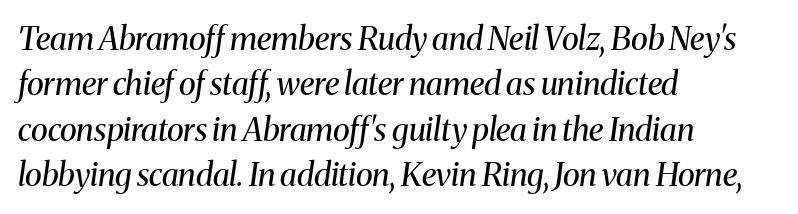
Q: Is the text bold? A: No.
Q: Is the text italic (slanted)? A: Yes, it leans right by about 8 degrees.
Q: Is the typeface a serif or a sans-serif typeface? A: Serif.
Q: Is the text underlined? A: No.
Q: How is the paragraph aligned? A: Left-aligned.
Q: Is the spacing between letters normal or unusually wide? A: Normal.
Q: Is the spacing between lines tight, normal or loose? A: Normal.
Q: Width (condensed, normal, or wide)? A: Normal.
Q: Stroke contrast? A: Medium.
Q: x-height? A: Medium.
Q: Monospaced? A: No.
